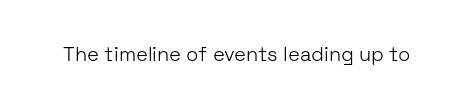
Posture: upright roman. Short note: letters normally spaced. The weight would be labelled regular, book, light, or lighter still. Lines of text with bare space underneath.
